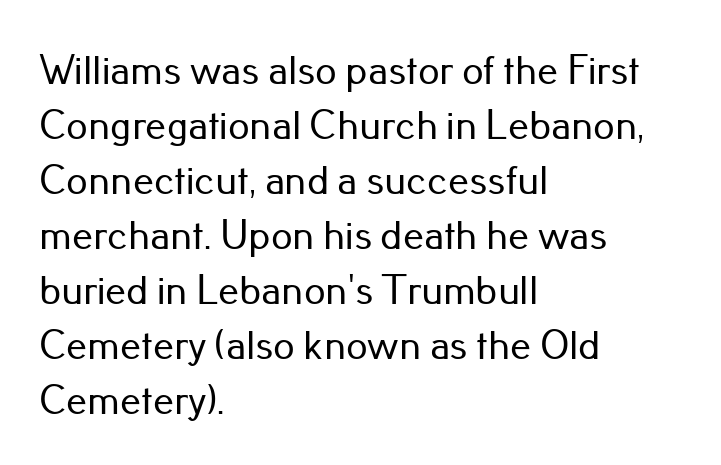
{"serif": "no", "italic": "no", "width": "normal", "stroke_contrast": "low", "x_height": "small", "monospaced": "no", "underline": "no", "align": "left", "line_spacing": "normal", "line_spacing_ratio": 1.31, "letter_spacing": "normal", "letter_spacing_em": 0.0, "glyph_px": 42}
